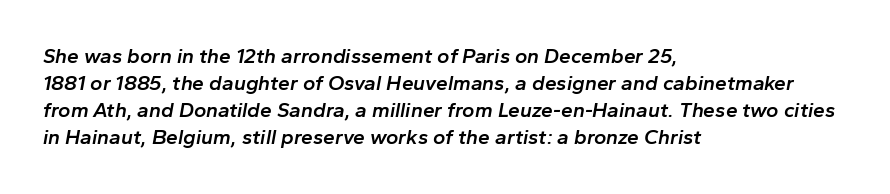
Q: Is the text bold? A: Semi-bold.
Q: Is the text italic (slanted)? A: Yes, it leans right by about 10 degrees.
Q: Is the text underlined? A: No.
Q: How is the paragraph aligned? A: Left-aligned.
Q: Is the spacing between letters normal or unusually wide? A: Normal.
Q: Is the spacing between lines tight, normal or loose? A: Normal.
